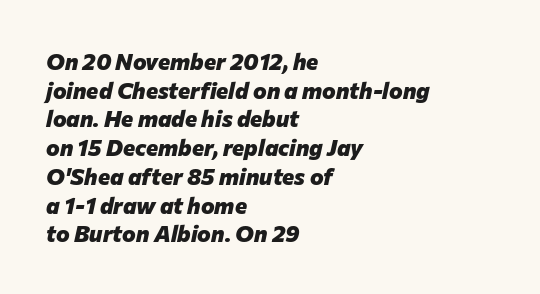
The image shows 23 px bold type, italic (leaning right); set left-aligned, normal line spacing (1.25x), normal letter spacing, not underlined.
